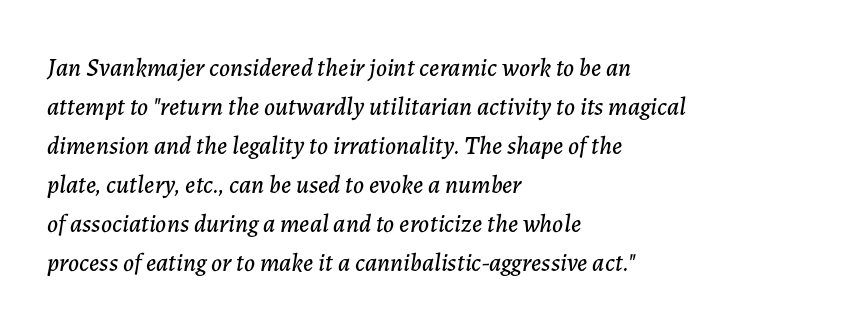
Q: Is the text italic (slanted)? A: Yes, it leans right by about 7 degrees.
Q: Is the text underlined? A: No.
Q: How is the paragraph aligned? A: Left-aligned.
Q: Is the spacing between letters normal or unusually wide? A: Normal.
Q: Is the spacing between lines tight, normal or loose? A: Normal.
